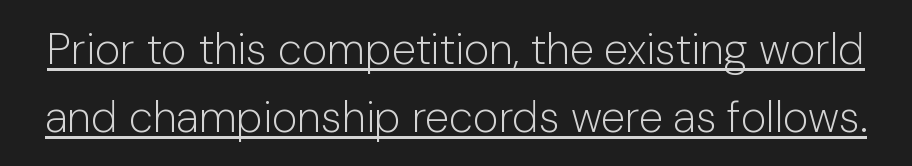
Q: Is the text bold? A: No.
Q: Is the text italic (slanted)? A: No, it is upright.
Q: Is the typeface a serif or a sans-serif typeface? A: Sans-serif.
Q: Is the text underlined? A: Yes.
Q: Is the spacing between letters normal or unusually wide? A: Normal.
Q: Is the spacing between lines tight, normal or loose? A: Normal.
Q: Width (condensed, normal, or wide)? A: Normal.
Q: Stroke contrast? A: Low.
Q: x-height? A: Medium.
Q: Monospaced? A: No.
